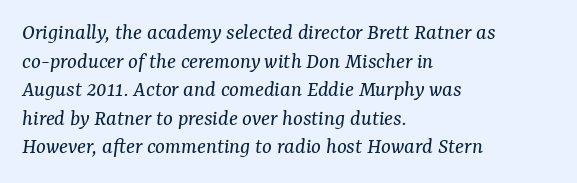
Q: Is the text bold? A: No.
Q: Is the text italic (slanted)? A: Yes, it leans right by about 7 degrees.
Q: Is the text underlined? A: No.
Q: How is the paragraph aligned? A: Left-aligned.
Q: Is the spacing between letters normal or unusually wide? A: Normal.
